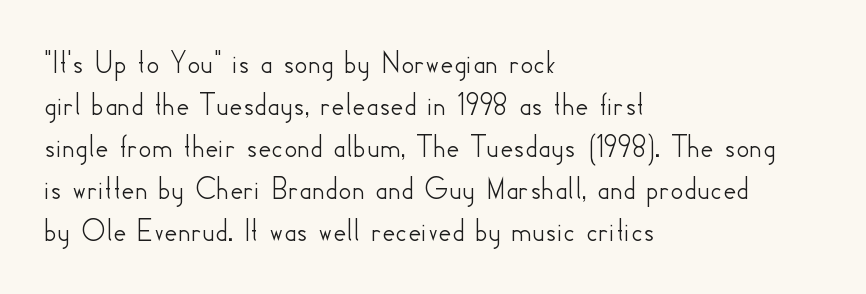
Q: Is the text italic (slanted)? A: No, it is upright.
Q: Is the typeface a serif or a sans-serif typeface? A: Sans-serif.
Q: Is the text underlined? A: No.
Q: How is the paragraph aligned? A: Left-aligned.
Q: Is the spacing between letters normal or unusually wide? A: Normal.
Q: Is the spacing between lines tight, normal or loose? A: Normal.
Q: Width (condensed, normal, or wide)? A: Normal.
Q: Stroke contrast? A: Low.
Q: x-height? A: Small.
Q: Monospaced? A: No.
